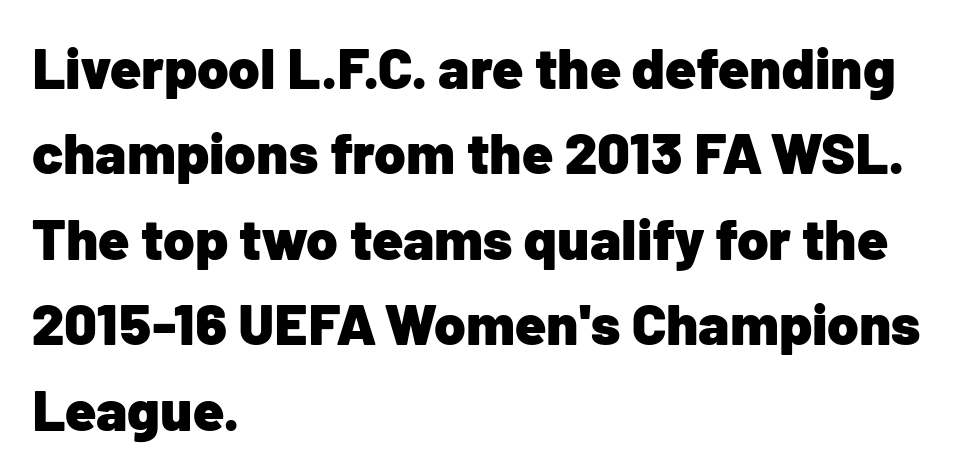
{"serif": "no", "italic": "no", "bold": "yes", "weight": "heavy", "width": "normal", "stroke_contrast": "low", "x_height": "medium", "monospaced": "no", "underline": "no", "align": "left", "line_spacing": "normal", "line_spacing_ratio": 1.5, "letter_spacing": "normal", "letter_spacing_em": 0.0, "glyph_px": 57}
